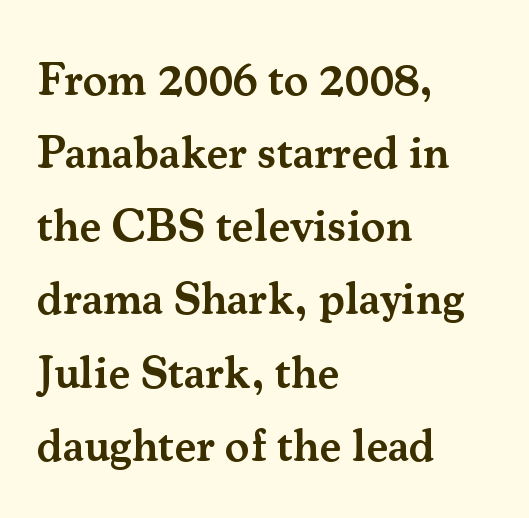
{"serif": "yes", "italic": "no", "bold": "semi", "weight": "semibold", "width": "normal", "stroke_contrast": "medium", "x_height": "small", "monospaced": "no", "underline": "no", "align": "left", "line_spacing": "normal", "line_spacing_ratio": 1.59, "letter_spacing": "normal", "letter_spacing_em": 0.0, "glyph_px": 46}
